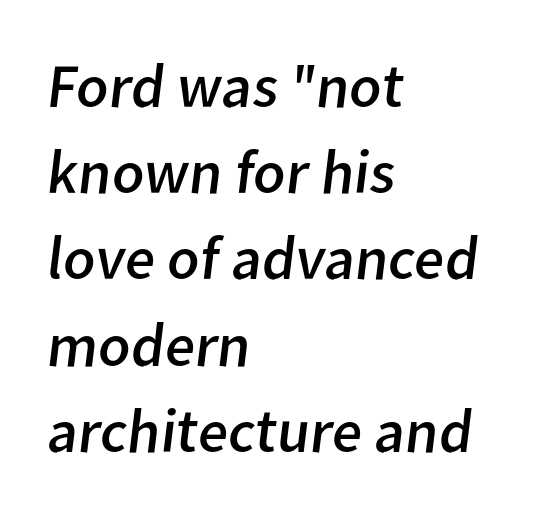
{"serif": "no", "bold": "no", "weight": "regular", "width": "normal", "stroke_contrast": "low", "x_height": "medium", "monospaced": "no", "underline": "no", "align": "left", "line_spacing": "normal", "line_spacing_ratio": 1.39, "letter_spacing": "normal", "letter_spacing_em": 0.0, "glyph_px": 62}
